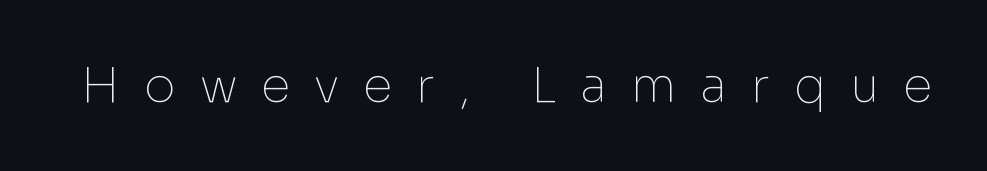
{"serif": "no", "italic": "no", "bold": "no", "weight": "thin", "width": "normal", "stroke_contrast": "low", "x_height": "medium", "monospaced": "no", "underline": "no", "letter_spacing": "wide", "letter_spacing_em": 0.5, "glyph_px": 48}
